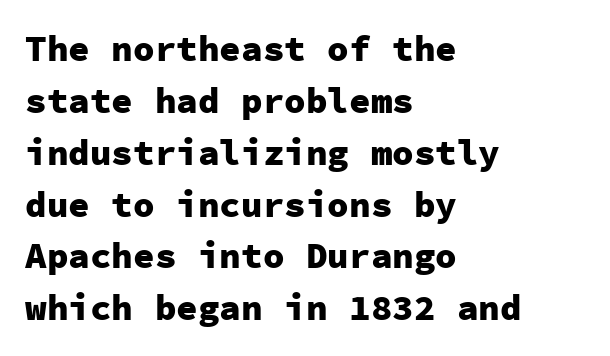
Left-aligned paragraph, ragged on the right. A bare baseline throughout the passage. Summary of vertical rhythm: regular, with standard interline spacing. Typesetter's note: full bold, strokes at maximum text heaviness.
